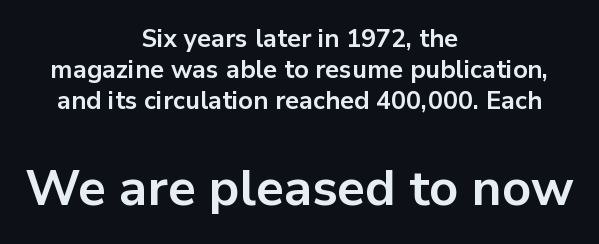
The letters are bold, with thick, heavy strokes. Reading down the block, each line starts at a different indent, mirrored at its end. Is this a fixed-width face? No — the glyphs have proportional, varying widths. The gaps between neighbouring characters are ordinary and unremarkable. The face used here appears at its bigger size in the lower chunk. Style check: upright.
